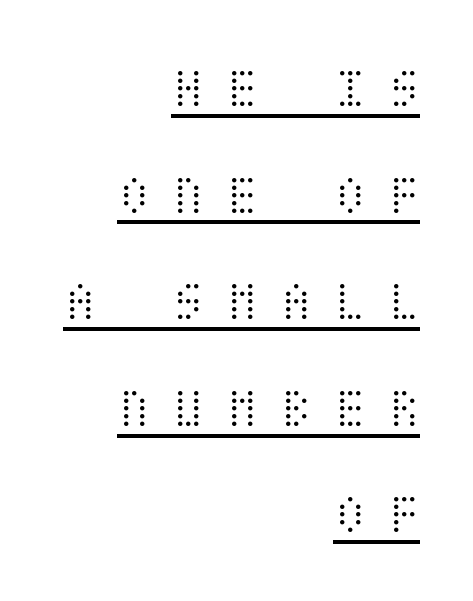
Q: Is the text bold? A: No.
Q: Is the text italic (slanted)? A: No, it is upright.
Q: Is the text underlined? A: Yes.
Q: How is the paragraph aligned? A: Right-aligned.
Q: Is the spacing between letters normal or unusually wide? A: Unusually wide.
Q: Width (condensed, normal, or wide)? A: Condensed.
Q: Stroke contrast? A: Medium.
Q: x-height? A: Large.
